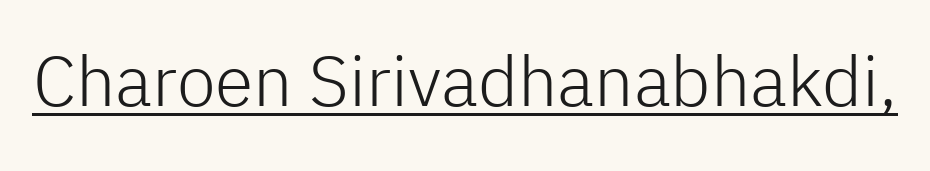
The image shows 70 px light sans-serif type, upright; set normal letter spacing, underlined; low stroke contrast and a medium x-height.
